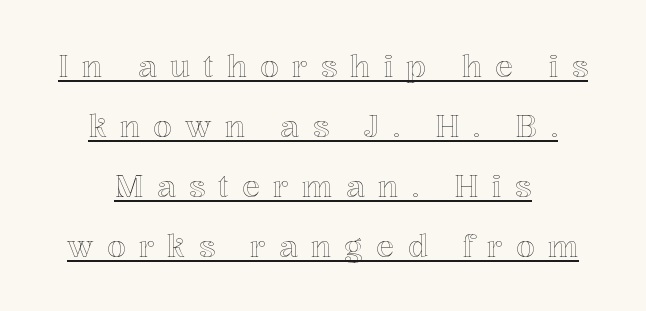
The image shows 30 px text type, upright; set centered, loose line spacing (2.0x), unusually wide letter spacing (+0.44 em), underlined; a medium x-height.
